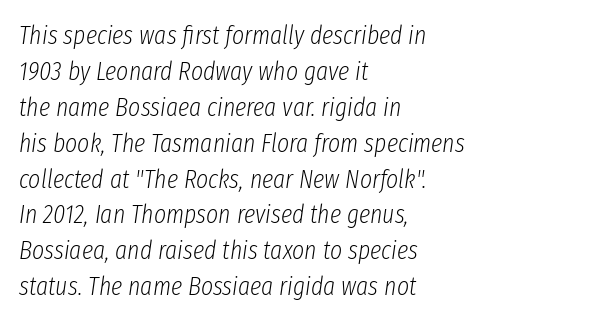
Standard letterfit; no display-style spreading of the glyphs. On a weight scale, this lands at 450 or below. Alignment: flush left. Vertically, the passage feels balanced, rows spaced as you'd expect. The whole block is typeset with a tilt. Check the space under the baseline: it is left empty.
